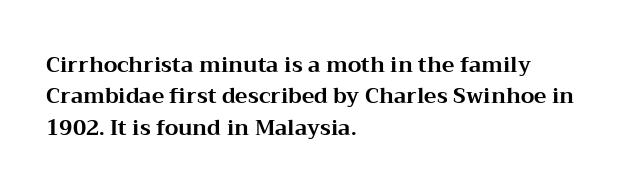
The passage shown is emphatically bold. The specimen reads as upright at a glance. Alignment: flush left. What stands out about the letter spacing? Nothing — it is the standard amount. The block of text has a typical density, with ordinary space between rows. The words here are not underlined.
